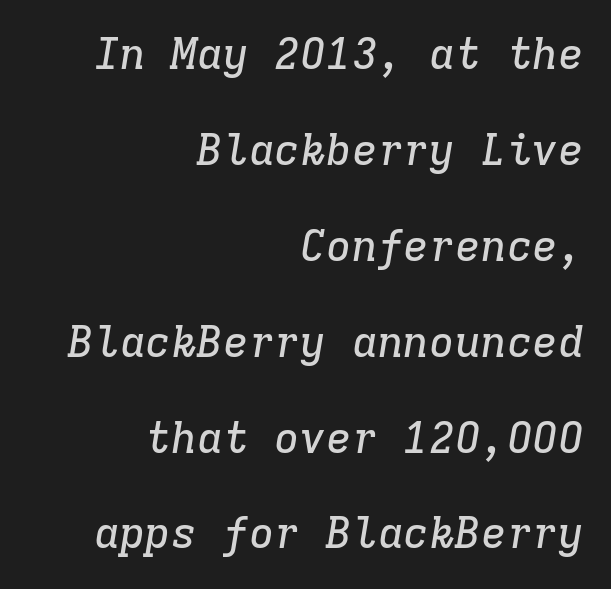
The face used here is monospaced, like something from a code editor. Students, note that the glyphs here touch the page at normal intervals. Glance below the letters and you will spot only blank space. The paragraph shown leans on its right margin. Is this a sans? No — the strokes have serifs. Rendered with sloped, italic letterforms.
